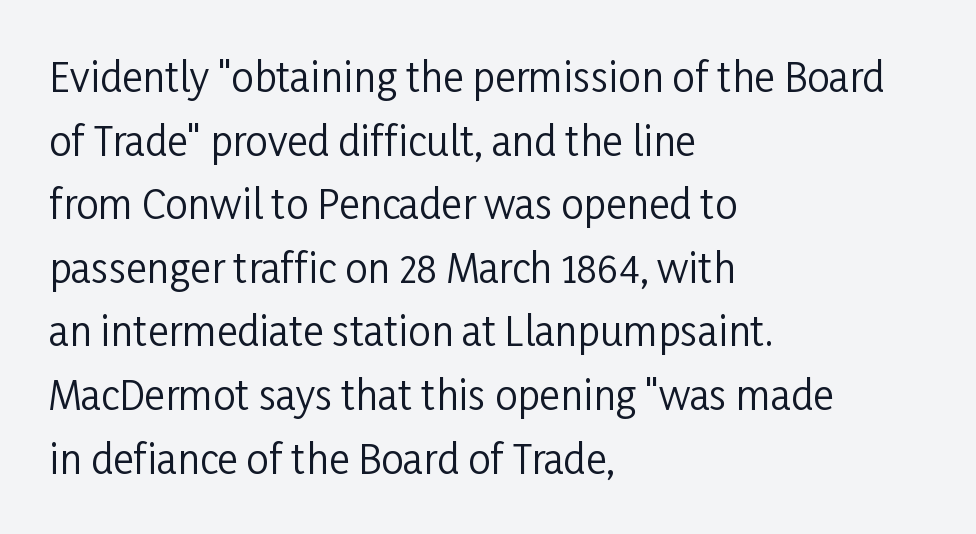
Q: Is the text bold? A: No.
Q: Is the text italic (slanted)? A: No, it is upright.
Q: Is the typeface a serif or a sans-serif typeface? A: Sans-serif.
Q: Is the text underlined? A: No.
Q: How is the paragraph aligned? A: Left-aligned.
Q: Is the spacing between letters normal or unusually wide? A: Normal.
Q: Is the spacing between lines tight, normal or loose? A: Normal.
Q: Width (condensed, normal, or wide)? A: Condensed.
Q: Stroke contrast? A: Low.
Q: x-height? A: Medium.
Q: Monospaced? A: No.
